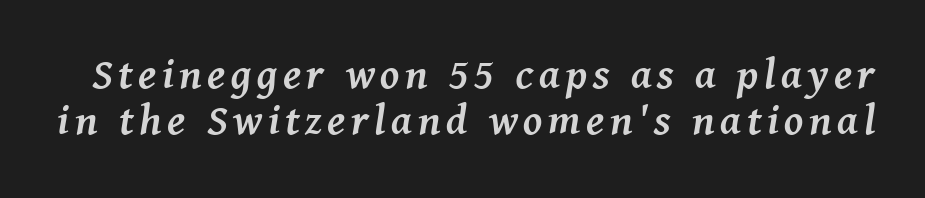
{"serif": "yes", "italic": "yes", "lean": "right", "slant_degrees": 8, "bold": "yes", "weight": "semibold", "width": "normal", "stroke_contrast": "medium", "x_height": "medium", "monospaced": "no", "underline": "no", "line_spacing": "tight", "line_spacing_ratio": 1.07, "glyph_px": 43}
